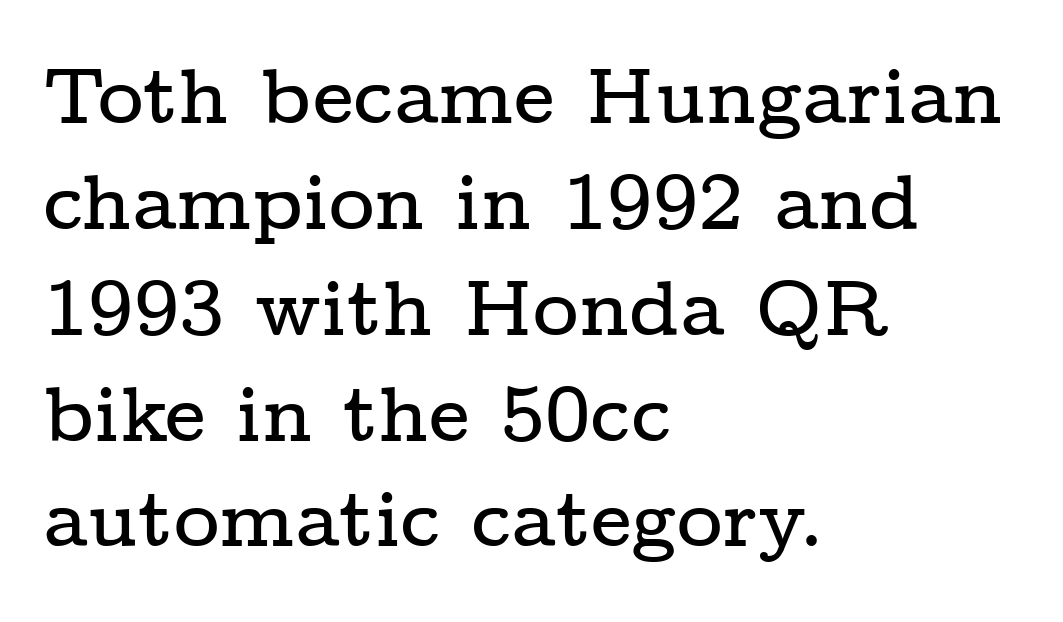
Q: Is the text italic (slanted)? A: No, it is upright.
Q: Is the typeface a serif or a sans-serif typeface? A: Serif.
Q: Is the text underlined? A: No.
Q: How is the paragraph aligned? A: Left-aligned.
Q: Is the spacing between letters normal or unusually wide? A: Normal.
Q: Is the spacing between lines tight, normal or loose? A: Normal.
Q: Width (condensed, normal, or wide)? A: Wide.
Q: Stroke contrast? A: Low.
Q: x-height? A: Medium.
Q: Monospaced? A: No.
